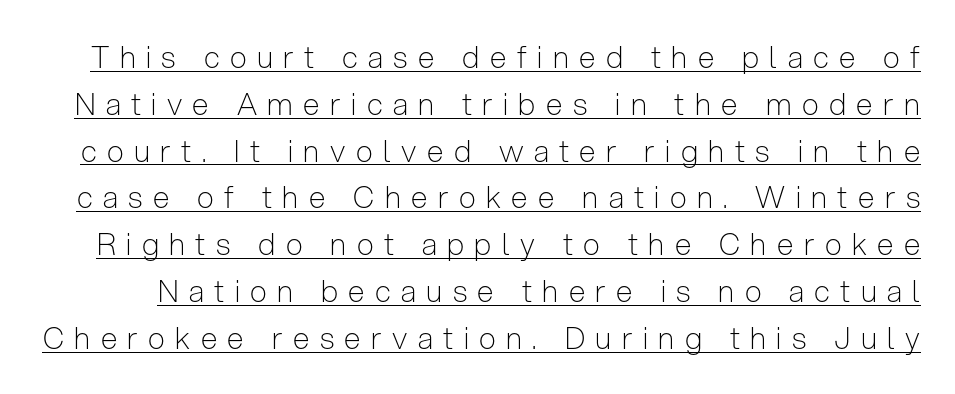
{"serif": "no", "italic": "no", "bold": "no", "weight": "light", "width": "condensed", "stroke_contrast": "low", "x_height": "medium", "monospaced": "no", "underline": "yes", "line_spacing": "normal", "line_spacing_ratio": 1.56, "letter_spacing": "wide", "letter_spacing_em": 0.35, "glyph_px": 30}
